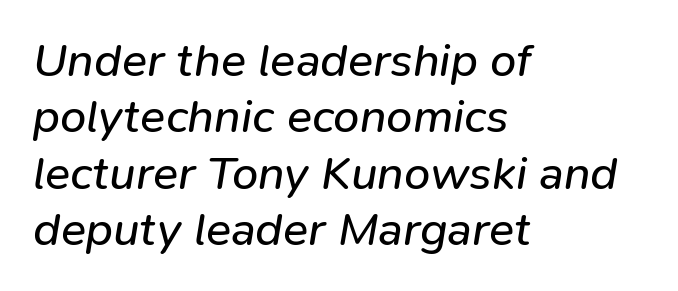
The image shows 47 px regular-weight type, italic (leaning right); set left-aligned, line spacing 1.2x, normal letter spacing, not underlined; low stroke contrast and a medium x-height.
